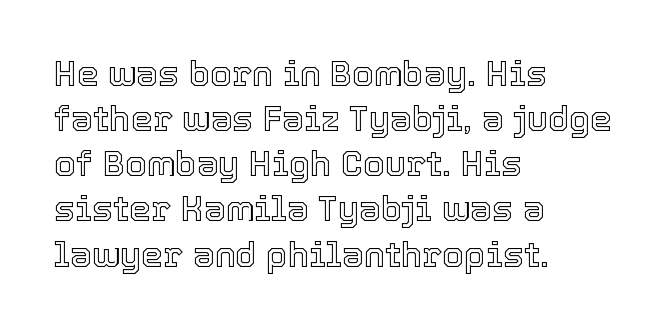
Q: Is the text italic (slanted)? A: No, it is upright.
Q: Is the text underlined? A: No.
Q: How is the paragraph aligned? A: Left-aligned.
Q: Is the spacing between letters normal or unusually wide? A: Normal.
Q: Is the spacing between lines tight, normal or loose? A: Normal.
Q: Width (condensed, normal, or wide)? A: Normal.
Q: x-height? A: Medium.
Q: Monospaced? A: No.
